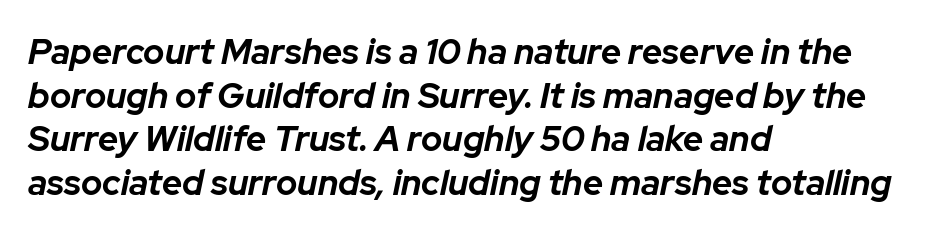
{"italic": "yes", "lean": "right", "slant_degrees": 12, "bold": "yes", "weight": "bold", "width": "normal", "stroke_contrast": "low", "x_height": "medium", "monospaced": "no", "underline": "no", "align": "left", "line_spacing": "normal", "line_spacing_ratio": 1.25, "letter_spacing": "normal", "letter_spacing_em": 0.0, "glyph_px": 35}
